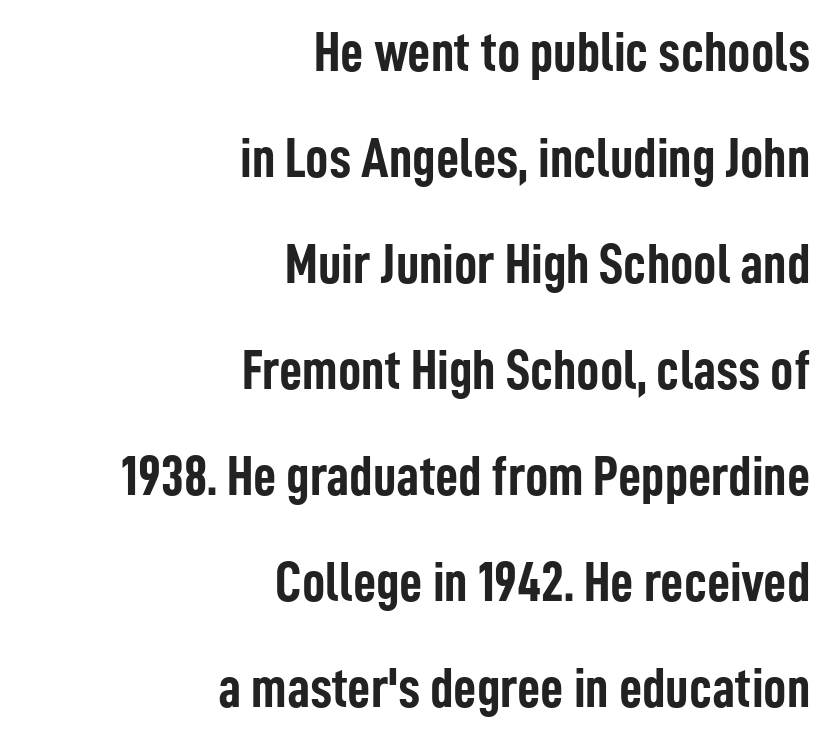
Q: Is the text bold? A: Yes.
Q: Is the text italic (slanted)? A: No, it is upright.
Q: Is the typeface a serif or a sans-serif typeface? A: Sans-serif.
Q: Is the text underlined? A: No.
Q: How is the paragraph aligned? A: Right-aligned.
Q: Is the spacing between letters normal or unusually wide? A: Normal.
Q: Width (condensed, normal, or wide)? A: Condensed.
Q: Stroke contrast? A: Low.
Q: x-height? A: Medium.
Q: Monospaced? A: No.
